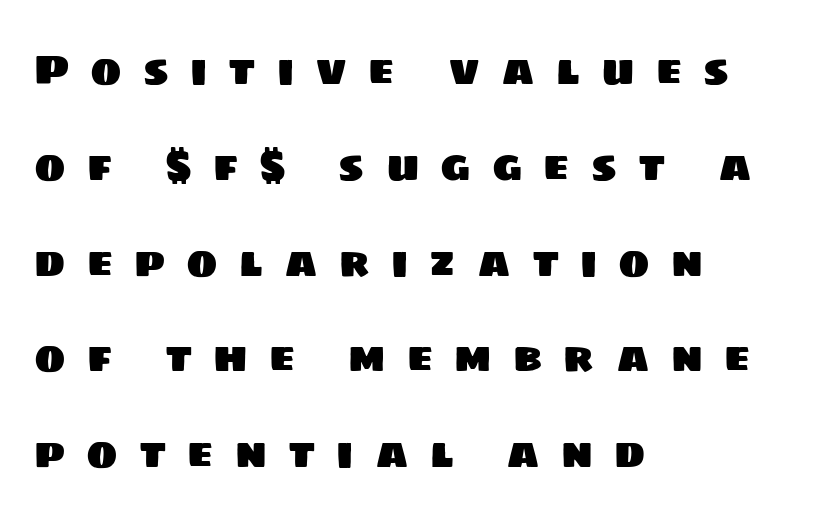
{"serif": "no", "width": "normal", "stroke_contrast": "low", "x_height": "large", "monospaced": "no", "underline": "no", "align": "left", "line_spacing": "loose", "line_spacing_ratio": 2.28, "letter_spacing": "wide", "letter_spacing_em": 0.5, "glyph_px": 42}
